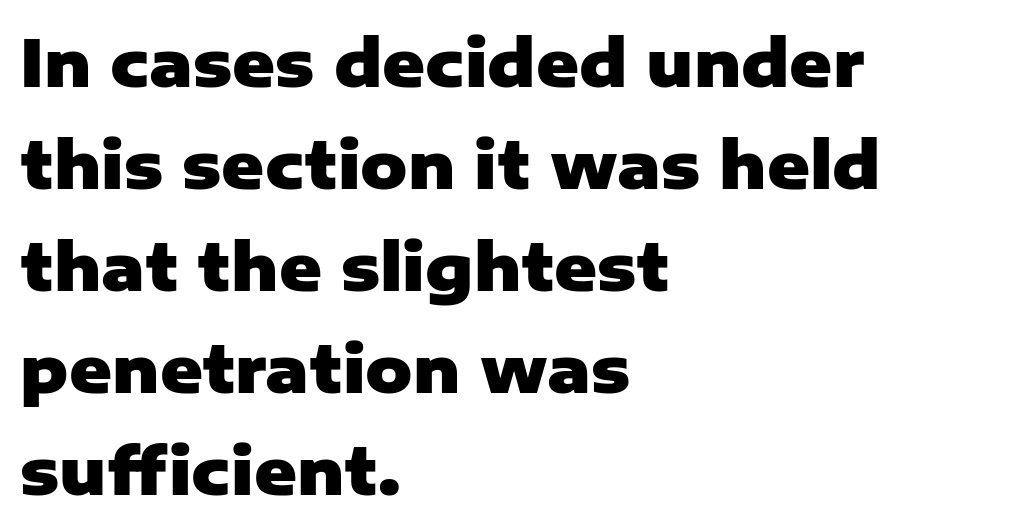
Q: Is the text bold? A: Yes.
Q: Is the text italic (slanted)? A: No, it is upright.
Q: Is the typeface a serif or a sans-serif typeface? A: Sans-serif.
Q: Is the text underlined? A: No.
Q: How is the paragraph aligned? A: Left-aligned.
Q: Is the spacing between letters normal or unusually wide? A: Normal.
Q: Is the spacing between lines tight, normal or loose? A: Normal.
Q: Width (condensed, normal, or wide)? A: Normal.
Q: Stroke contrast? A: Low.
Q: x-height? A: Medium.
Q: Monospaced? A: No.
